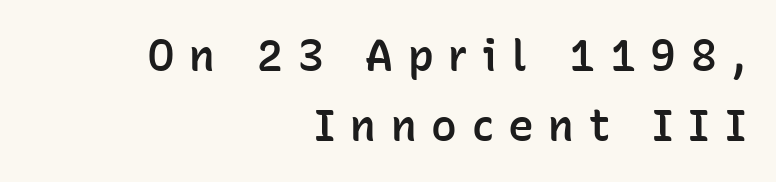
Leading: standard. On the weight axis this lands at semibold, roughly 600. Every row of glyphs terminates at an identical x-position on the right. Each row of text sits above clean, open space.
